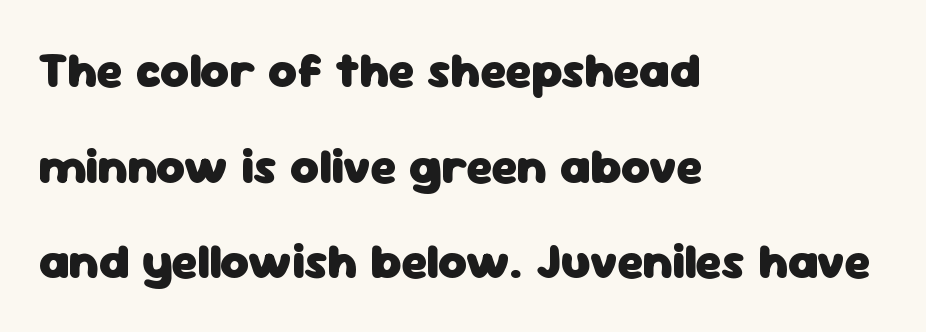
The image shows 49 px heavy sans-serif type, upright; set left-aligned, loose line spacing (1.95x), normal letter spacing, not underlined; low stroke contrast and a medium x-height.
